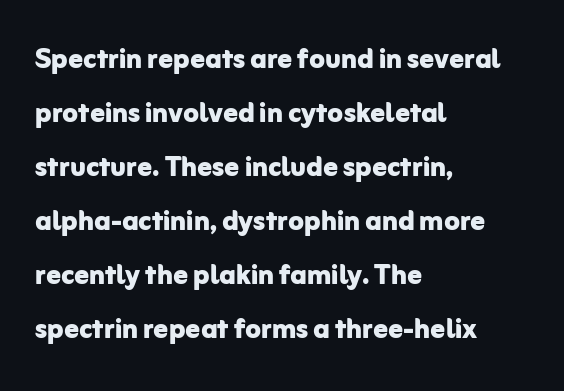
The image shows 36 px bold sans-serif type, upright; set left-aligned, normal line spacing (1.5x), normal letter spacing, not underlined; low stroke contrast and a medium x-height.
